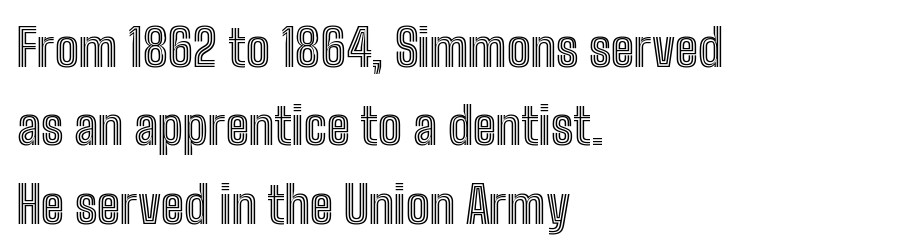
Q: Is the text italic (slanted)? A: No, it is upright.
Q: Is the text underlined? A: No.
Q: How is the paragraph aligned? A: Left-aligned.
Q: Is the spacing between letters normal or unusually wide? A: Normal.
Q: Is the spacing between lines tight, normal or loose? A: Normal.
Q: Width (condensed, normal, or wide)? A: Condensed.
Q: x-height? A: Medium.
Q: Monospaced? A: No.
